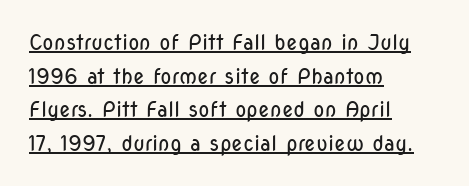
The image shows 21 px text type, upright; set left-aligned, normal line spacing (1.6x), normal letter spacing, underlined.
